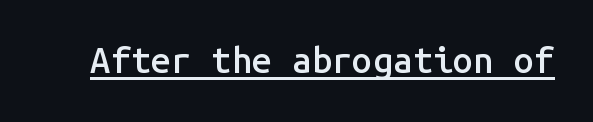
{"serif": "no", "italic": "no", "bold": "semi", "weight": "semibold", "width": "normal", "stroke_contrast": "low", "x_height": "medium", "monospaced": "yes", "underline": "yes", "letter_spacing": "normal", "letter_spacing_em": 0.0, "glyph_px": 36}
